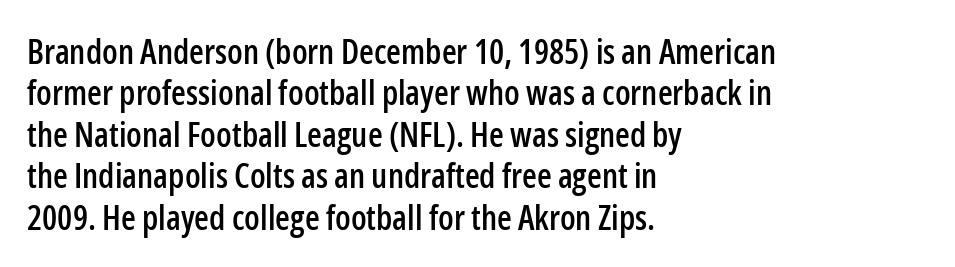
A typesetter would mark this as roman, not italic. Honestly, the letter spacing is just normal — you wouldn't notice it. A sans-serif font was chosen for this passage. Character widths vary here, with narrow letters taking less room than wide ones.
